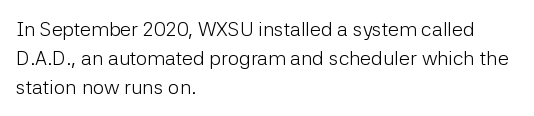
The image shows 20 px text type, upright; set left-aligned, normal line spacing (1.46x), normal letter spacing, not underlined.
